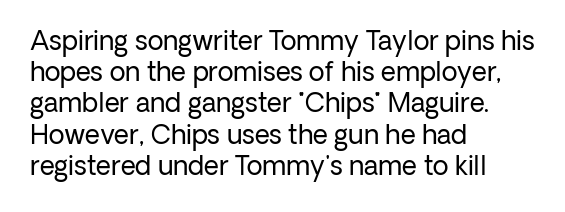
{"italic": "no", "bold": "no", "underline": "no", "align": "left", "line_spacing_ratio": 1.2, "letter_spacing": "normal", "letter_spacing_em": 0.0, "glyph_px": 26}
